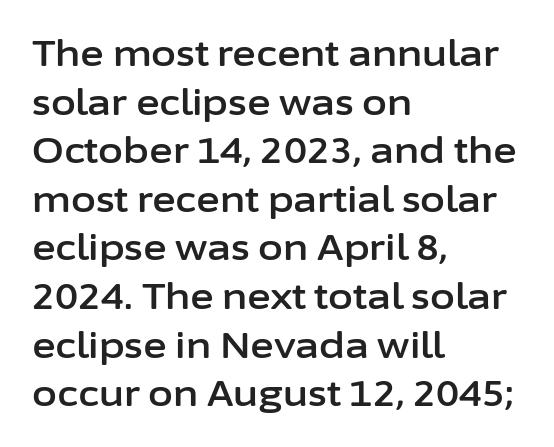
The image shows 36 px sans-serif type, upright; set left-aligned, normal line spacing (1.35x), normal letter spacing, not underlined; low stroke contrast and a medium x-height.
